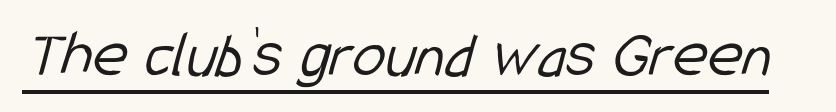
The image shows 67 px light, condensed sans-serif type; set normal letter spacing, underlined; low stroke contrast and a medium x-height.
